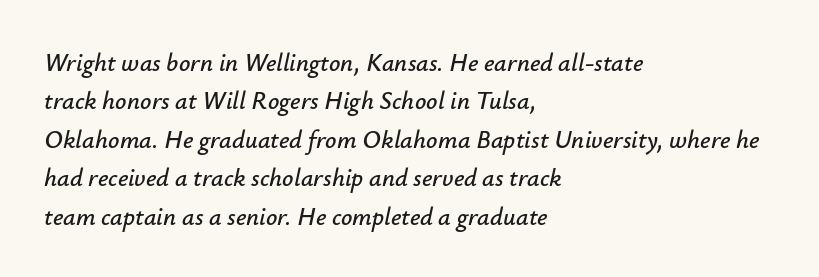
Q: Is the text italic (slanted)? A: Yes, it leans right by about 12 degrees.
Q: Is the text underlined? A: No.
Q: How is the paragraph aligned? A: Left-aligned.
Q: Is the spacing between letters normal or unusually wide? A: Normal.
Q: Is the spacing between lines tight, normal or loose? A: Normal.
